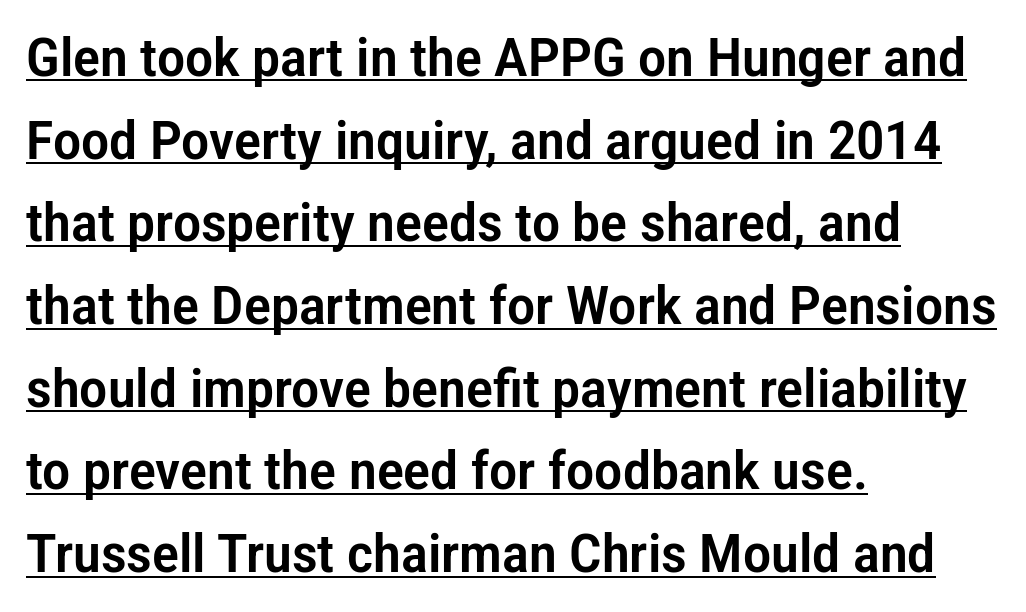
The image shows 53 px condensed sans-serif type, upright; set left-aligned, normal line spacing (1.56x), normal letter spacing, underlined; low stroke contrast and a medium x-height.
